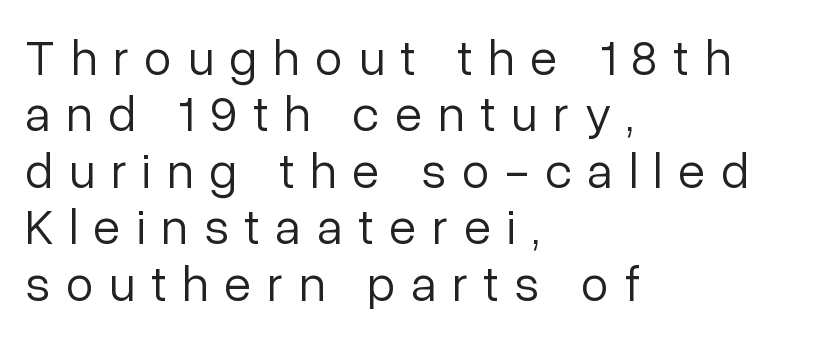
{"serif": "no", "italic": "no", "bold": "no", "weight": "light", "width": "normal", "stroke_contrast": "low", "x_height": "medium", "monospaced": "no", "underline": "no", "align": "left", "line_spacing": "tight", "line_spacing_ratio": 1.13, "letter_spacing": "wide", "letter_spacing_em": 0.32, "glyph_px": 50}
